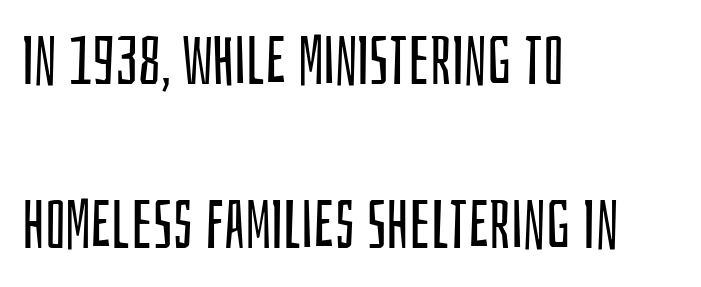
The image shows 68 px regular-weight, condensed sans-serif type, upright; set left-aligned, loose line spacing (2.41x), normal letter spacing, not underlined; low stroke contrast and a large x-height.
